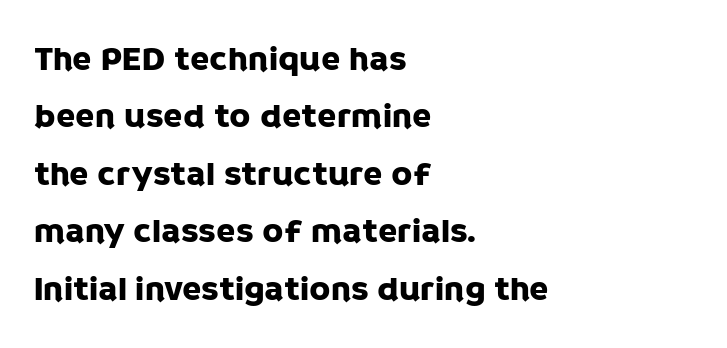
Q: Is the text italic (slanted)? A: No, it is upright.
Q: Is the typeface a serif or a sans-serif typeface? A: Sans-serif.
Q: Is the text underlined? A: No.
Q: How is the paragraph aligned? A: Left-aligned.
Q: Is the spacing between letters normal or unusually wide? A: Normal.
Q: Is the spacing between lines tight, normal or loose? A: Normal.
Q: Width (condensed, normal, or wide)? A: Normal.
Q: Stroke contrast? A: Low.
Q: x-height? A: Large.
Q: Monospaced? A: No.
